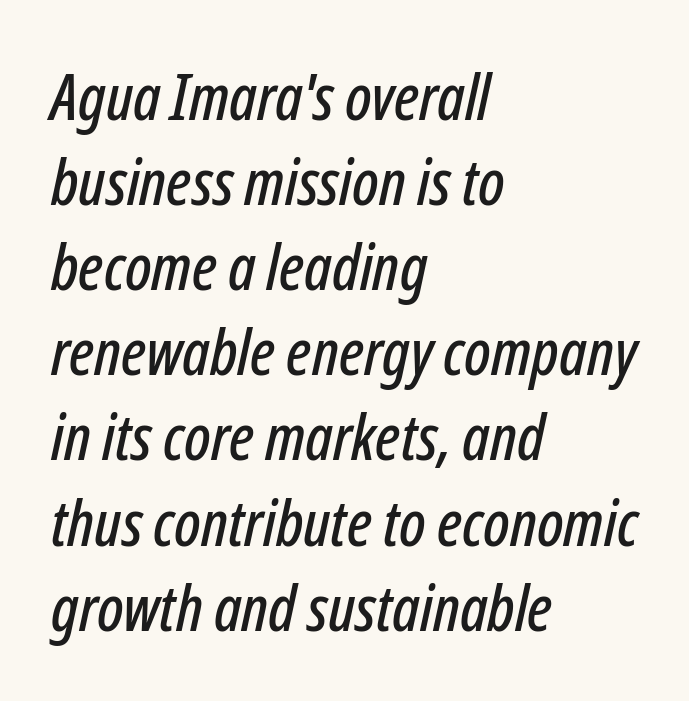
Descenders are the only things crossing below the line. The letters advance in unequal steps, a hallmark of proportional type. Quick note: italic. Look at the tracking — it's just the regular setting, nothing added. One-word summary of the alignment: left. The rows are spaced the way most documents space them.
